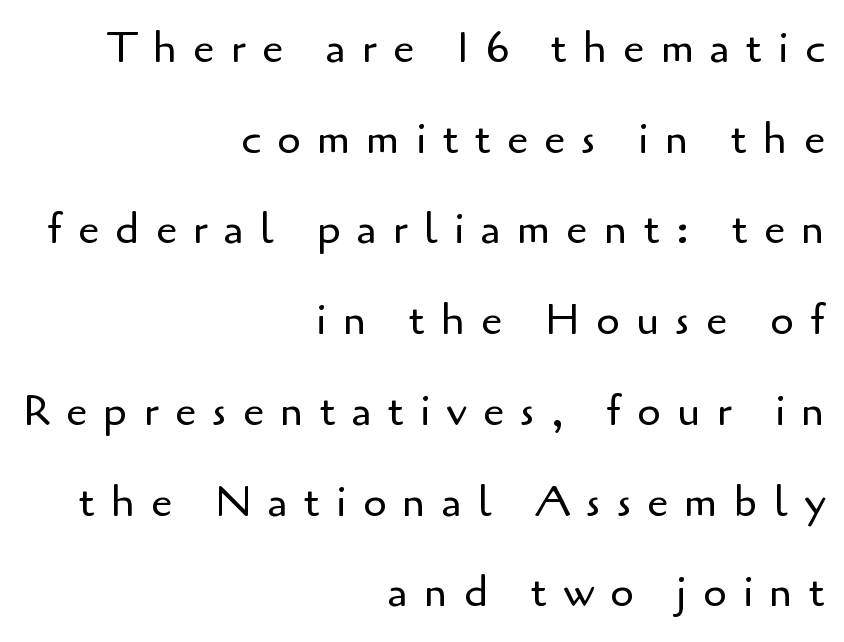
The image shows 43 px regular-weight sans-serif type, upright; set right-aligned, loose line spacing (2.11x), unusually wide letter spacing (+0.37 em), not underlined; low stroke contrast and a small x-height.
